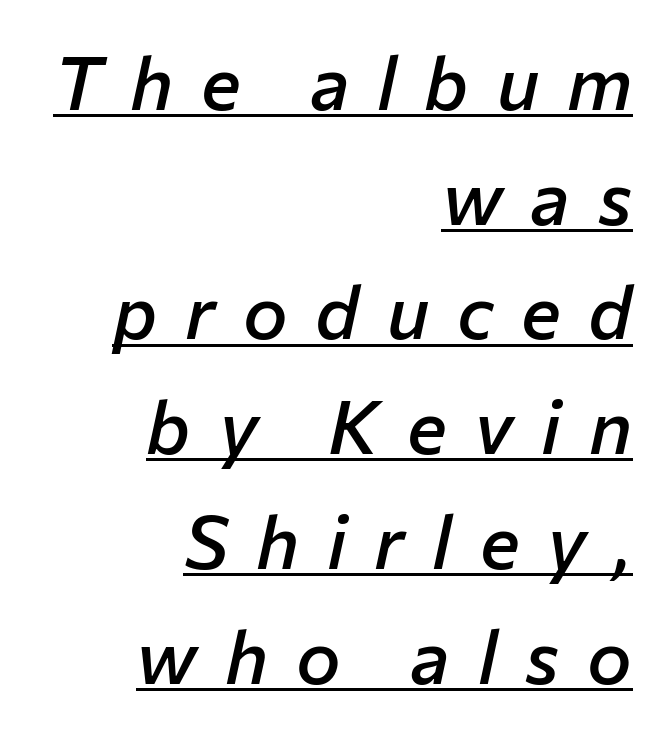
Q: Is the text bold? A: Semi-bold.
Q: Is the text italic (slanted)? A: Yes, it leans right by about 12 degrees.
Q: Is the text underlined? A: Yes.
Q: How is the paragraph aligned? A: Right-aligned.
Q: Is the spacing between letters normal or unusually wide? A: Unusually wide.
Q: Is the spacing between lines tight, normal or loose? A: Normal.
Q: Width (condensed, normal, or wide)? A: Normal.
Q: Stroke contrast? A: Low.
Q: x-height? A: Medium.
Q: Monospaced? A: No.
